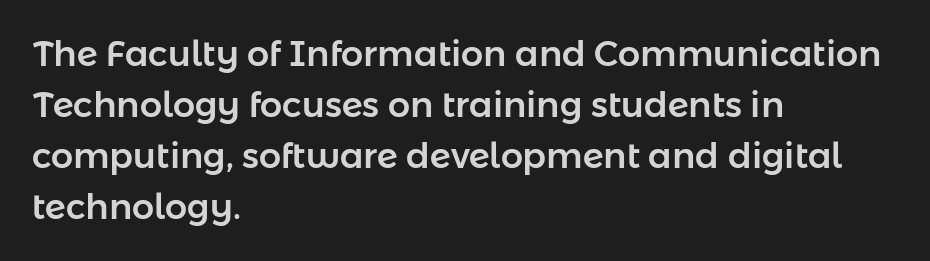
Each row of text sits above clean, open space. Honestly, the row spacing looks completely unremarkable. The rag falls on the right side of this text block. The passage shown is typed in a proportional face where columns would drift.
